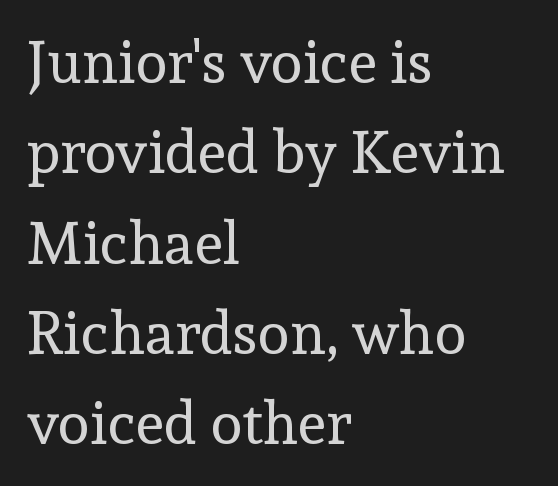
{"serif": "yes", "italic": "no", "bold": "no", "weight": "regular", "width": "normal", "x_height": "medium", "monospaced": "no", "underline": "no", "align": "left", "line_spacing": "normal", "line_spacing_ratio": 1.53, "letter_spacing": "normal", "letter_spacing_em": 0.0, "glyph_px": 59}
